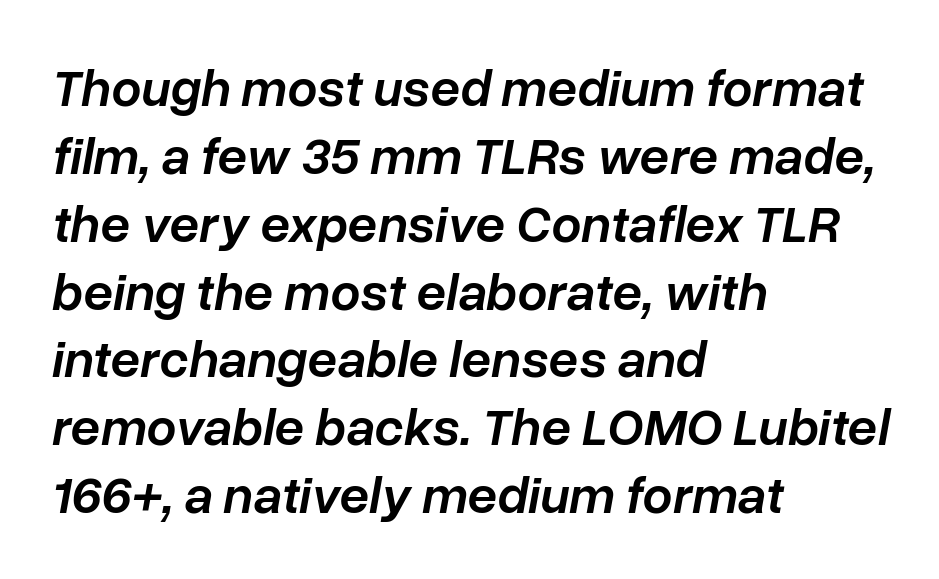
{"italic": "yes", "lean": "right", "slant_degrees": 10, "bold": "semi", "weight": "semibold", "width": "normal", "stroke_contrast": "low", "x_height": "medium", "monospaced": "no", "underline": "no", "align": "left", "line_spacing": "normal", "line_spacing_ratio": 1.28, "letter_spacing": "normal", "letter_spacing_em": 0.0, "glyph_px": 53}
